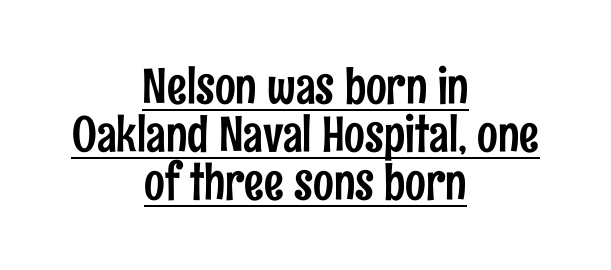
Is this a fixed-width face? No — the glyphs have proportional, varying widths. Classification — sans serif. Beneath each row of characters lies a ruled line. Honestly, the letter spacing is just normal — you wouldn't notice it. Compared with a flush-left layout, this one balances lines on the center instead.
